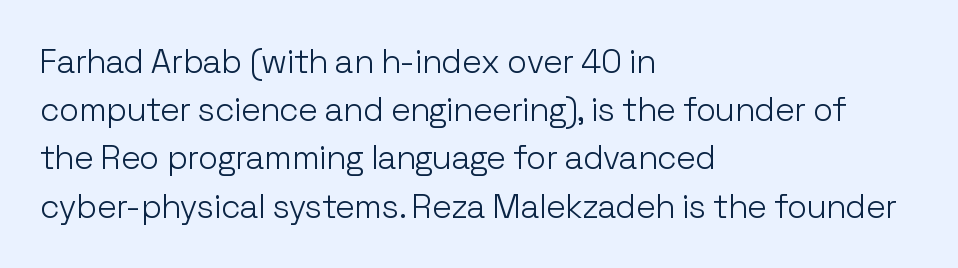
{"serif": "no", "italic": "no", "bold": "no", "weight": "light", "width": "normal", "stroke_contrast": "low", "x_height": "medium", "monospaced": "no", "underline": "no", "align": "left", "line_spacing": "normal", "line_spacing_ratio": 1.46, "letter_spacing": "normal", "letter_spacing_em": 0.0, "glyph_px": 33}
